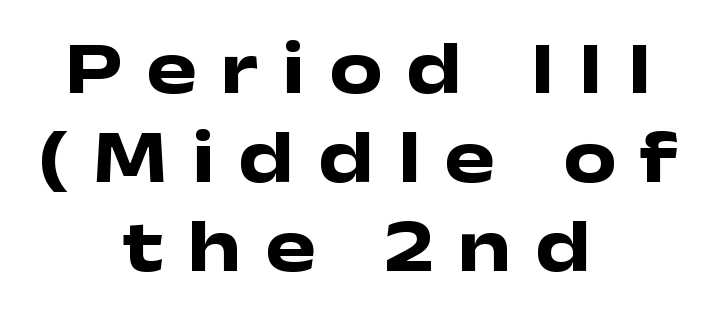
{"serif": "no", "italic": "no", "bold": "yes", "weight": "heavy", "width": "wide", "stroke_contrast": "low", "x_height": "medium", "monospaced": "no", "underline": "no", "align": "center", "line_spacing_ratio": 1.17, "letter_spacing": "wide", "letter_spacing_em": 0.31, "glyph_px": 76}
